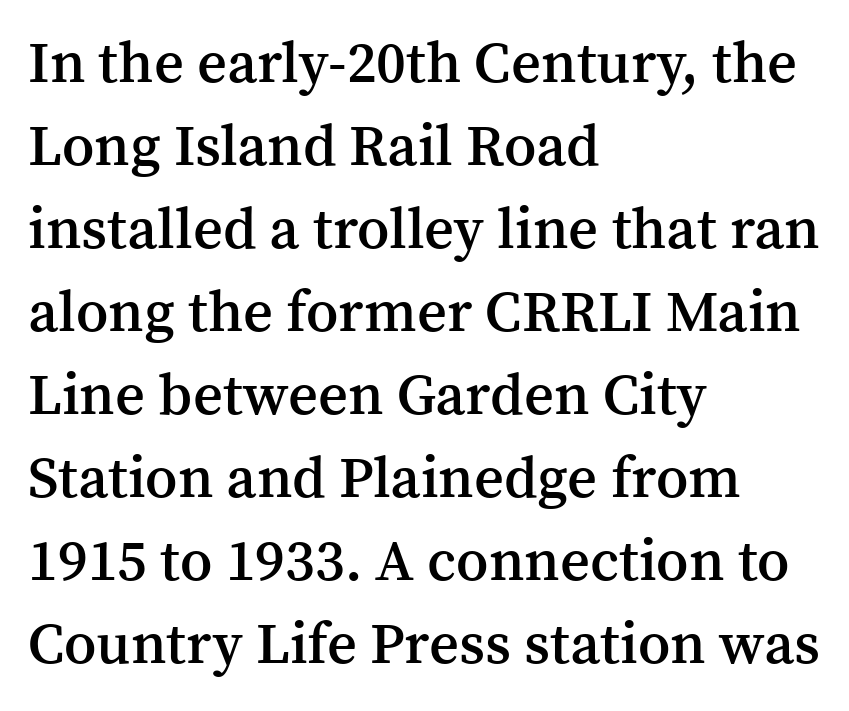
{"serif": "yes", "italic": "no", "bold": "semi", "weight": "semibold", "width": "normal", "stroke_contrast": "medium", "x_height": "medium", "monospaced": "no", "underline": "no", "align": "left", "line_spacing": "normal", "line_spacing_ratio": 1.43, "letter_spacing": "normal", "letter_spacing_em": 0.0, "glyph_px": 58}
